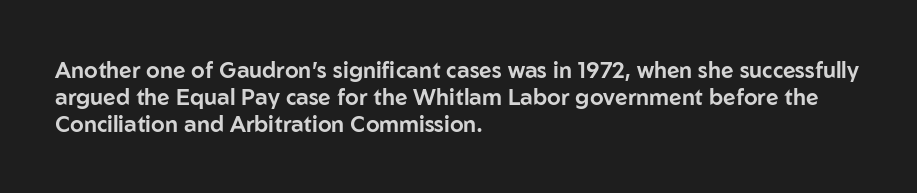
The image shows 22 px text type, upright; set left-aligned, line spacing 1.22x, normal letter spacing, not underlined.
